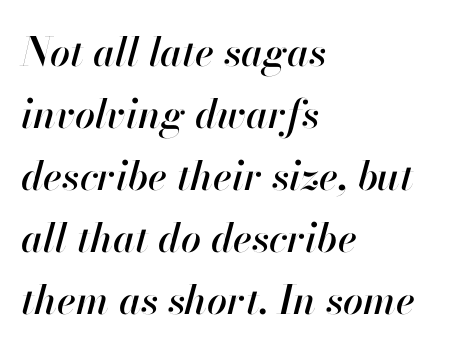
The image shows 40 px text type, italic (leaning right); set left-aligned, normal line spacing (1.55x), normal letter spacing, not underlined; high stroke contrast and a small x-height.
